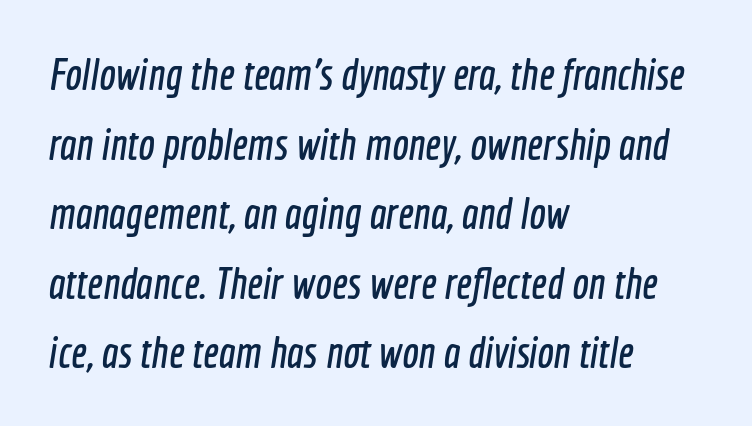
{"serif": "no", "width": "condensed", "x_height": "medium", "monospaced": "no", "underline": "no", "align": "left", "line_spacing": "normal", "line_spacing_ratio": 1.58, "letter_spacing": "normal", "letter_spacing_em": 0.0, "glyph_px": 44}
